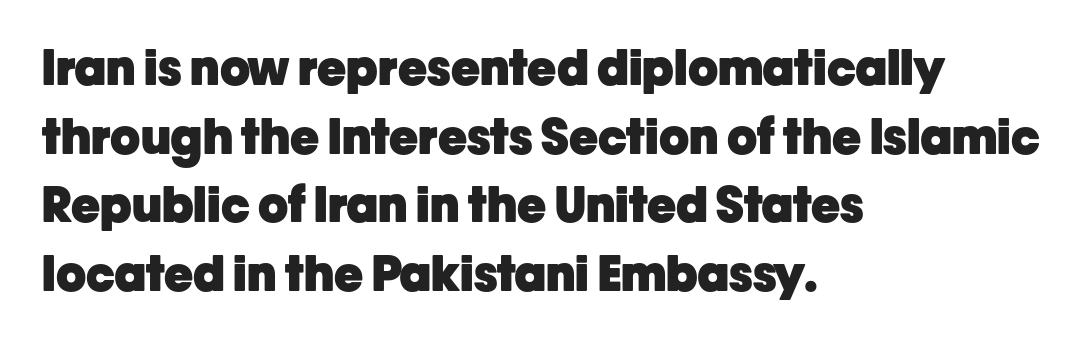
The passage shown is not underscored anywhere. These lines carry a lot of weight — the face is fully bold. Each letter's strokes conclude bluntly, with no projecting serifs. Vertical strokes here are truly vertical. Do the characters align in a grid? No, the font is proportional.
